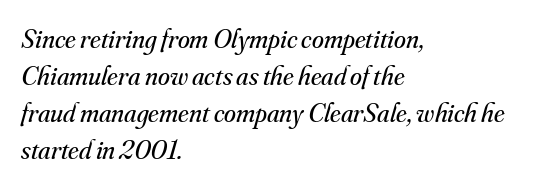
These lines keep a tight, regular rhythm from letter to letter. Anything drawn beneath the words? Only blank space. Interline gaps are of average width in this sample. A student would call this left alignment; a typographer would say flush left, rag right. Emphasis-style slanted type is in use. The font sits on the lighter half of the weight spectrum, regular included.
